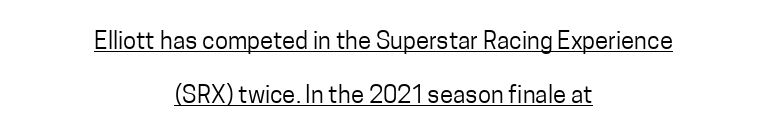
The image shows 24 px text type, upright; set centered, loose line spacing (2.23x), normal letter spacing, underlined.
